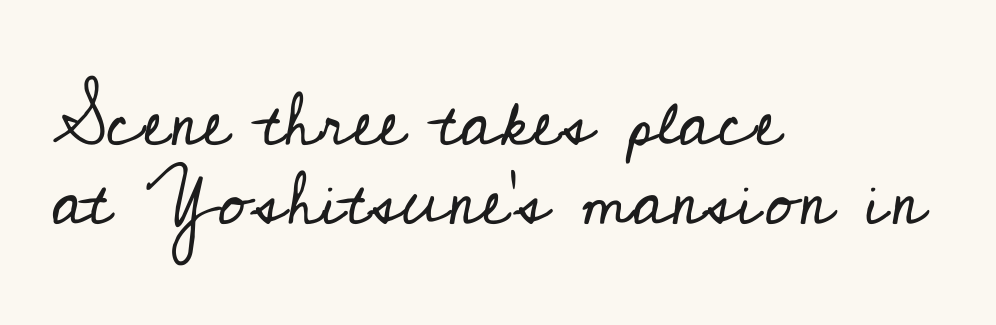
Is the stroke heavy? The answer is a plain regular-or-lighter. The line-height multiplier appears low, near solid setting. Stroke terminals: seriffed. Looks like regular typesetting: each glyph gets only the width it needs. Where is the straight margin? On the left.
